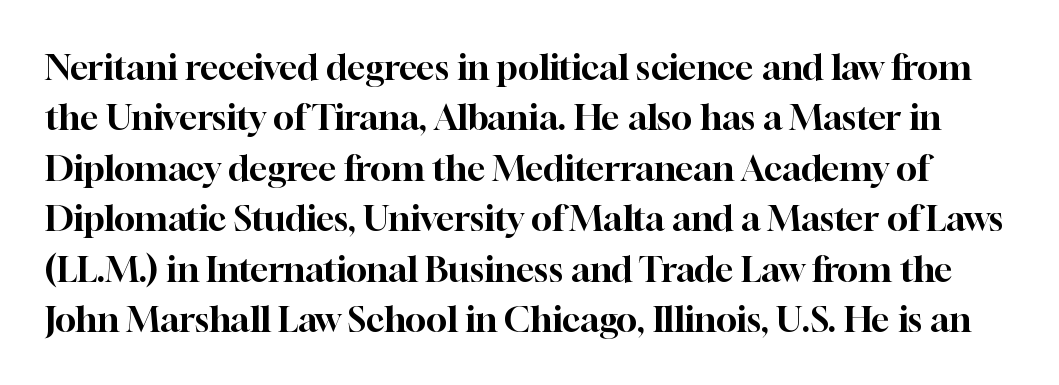
Q: Is the text italic (slanted)? A: No, it is upright.
Q: Is the typeface a serif or a sans-serif typeface? A: Serif.
Q: Is the text underlined? A: No.
Q: Is the spacing between letters normal or unusually wide? A: Normal.
Q: Is the spacing between lines tight, normal or loose? A: Normal.
Q: Width (condensed, normal, or wide)? A: Normal.
Q: Stroke contrast? A: High.
Q: x-height? A: Medium.
Q: Monospaced? A: No.
